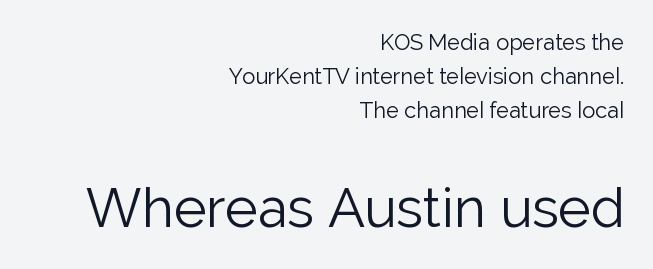
Q: Is the text bold? A: No.
Q: Is the text italic (slanted)? A: No, it is upright.
Q: Is the typeface a serif or a sans-serif typeface? A: Sans-serif.
Q: Is the text underlined? A: No.
Q: How is the paragraph aligned? A: Right-aligned.
Q: Is the spacing between letters normal or unusually wide? A: Normal.
Q: Is the spacing between lines tight, normal or loose? A: Normal.
Q: Which block of text is set in a larger size, the first (top) or the second (bottom)? A: The second (bottom) one.
Q: Width (condensed, normal, or wide)? A: Normal.
Q: Stroke contrast? A: Low.
Q: x-height? A: Medium.
Q: Monospaced? A: No.
